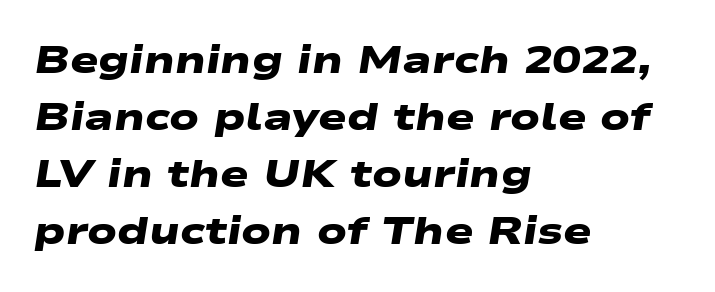
Character widths vary here, with narrow letters taking less room than wide ones. Vertical spacing — default. Glyph-to-glyph distance matches everyday printed text. Nobody drew a line under any word here. Typographic density is high because the face is bold.
